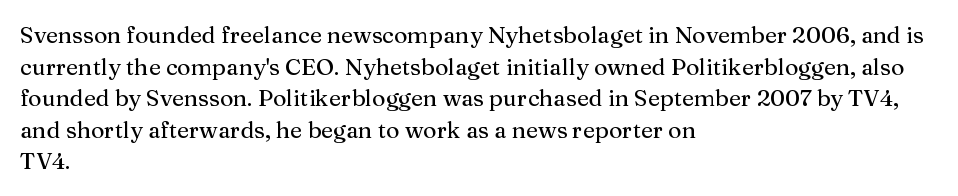
{"italic": "no", "underline": "no", "align": "left", "line_spacing": "normal", "line_spacing_ratio": 1.37, "letter_spacing": "normal", "letter_spacing_em": 0.0, "glyph_px": 23}
